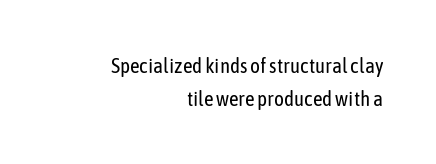
Q: Is the text bold? A: No.
Q: Is the text italic (slanted)? A: No, it is upright.
Q: Is the text underlined? A: No.
Q: How is the paragraph aligned? A: Right-aligned.
Q: Is the spacing between letters normal or unusually wide? A: Normal.
Q: Is the spacing between lines tight, normal or loose? A: Normal.
